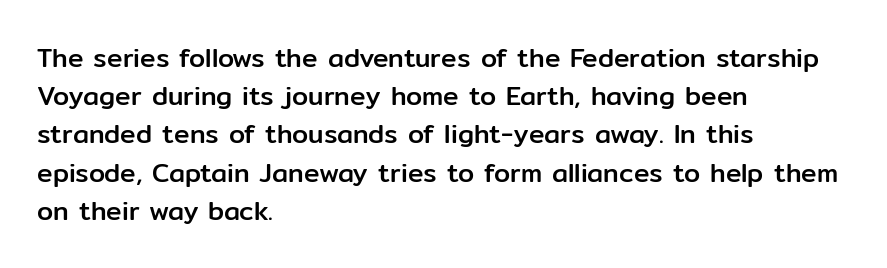
The image shows 26 px text type, upright; set left-aligned, normal line spacing (1.47x), normal letter spacing, not underlined.
